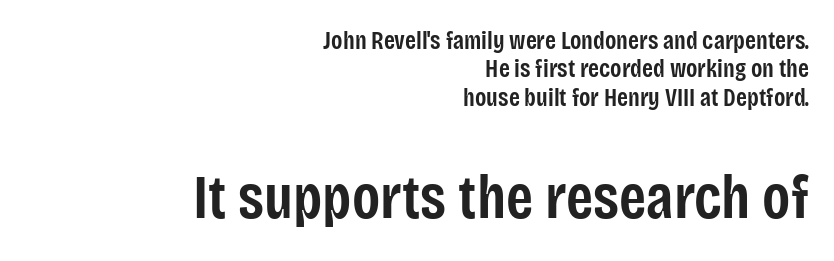
Q: Is the text bold? A: Semi-bold.
Q: Is the text italic (slanted)? A: No, it is upright.
Q: Is the typeface a serif or a sans-serif typeface? A: Sans-serif.
Q: Is the text underlined? A: No.
Q: How is the paragraph aligned? A: Right-aligned.
Q: Is the spacing between letters normal or unusually wide? A: Normal.
Q: Is the spacing between lines tight, normal or loose? A: Tight.
Q: Which block of text is set in a larger size, the first (top) or the second (bottom)? A: The second (bottom) one.
Q: Width (condensed, normal, or wide)? A: Condensed.
Q: Stroke contrast? A: Low.
Q: x-height? A: Large.
Q: Monospaced? A: No.
